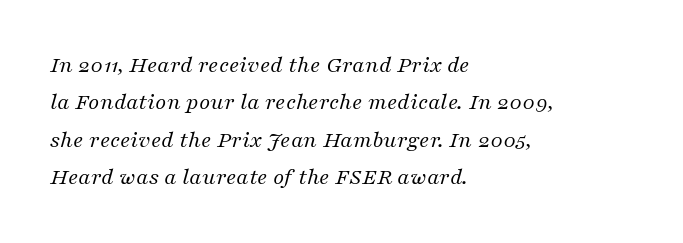
The image shows 24 px text type, italic (leaning right); set left-aligned, normal line spacing (1.56x), normal letter spacing, not underlined.
